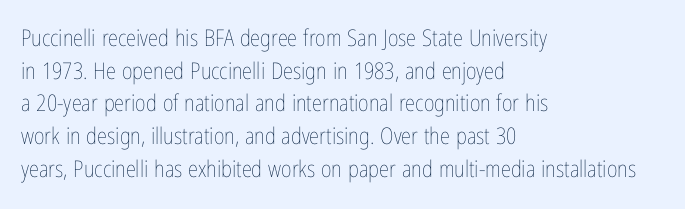
Q: Is the text bold? A: No.
Q: Is the text italic (slanted)? A: No, it is upright.
Q: Is the text underlined? A: No.
Q: How is the paragraph aligned? A: Left-aligned.
Q: Is the spacing between letters normal or unusually wide? A: Normal.
Q: Is the spacing between lines tight, normal or loose? A: Normal.
